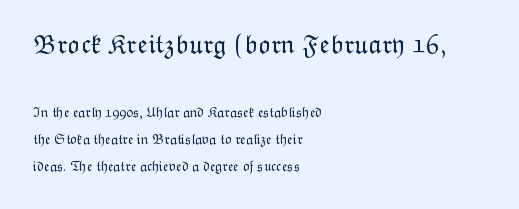
Baseline-to-baseline distance is far greater than the letter height. Think standard paragraph weight, or any step lighter than that. If you drew a ruler down the left edge, every line would touch it. Beneath every word, the page is bare. Honestly, the letter spacing is just normal — you wouldn't notice it. The emphasis by scale lands on block number one, above.
